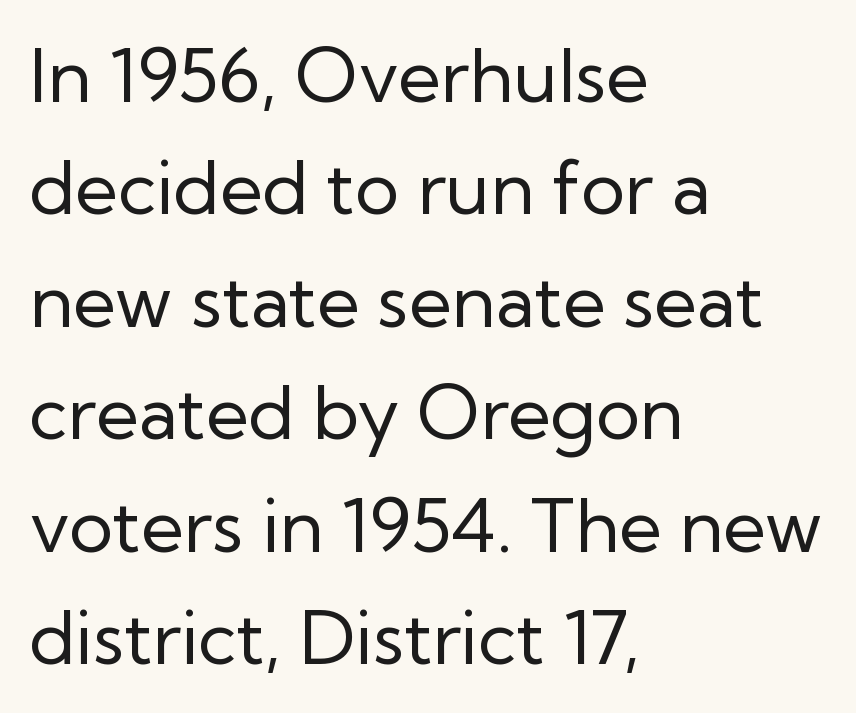
{"serif": "no", "italic": "no", "bold": "no", "weight": "regular", "width": "normal", "stroke_contrast": "low", "x_height": "medium", "monospaced": "no", "underline": "no", "align": "left", "line_spacing": "normal", "line_spacing_ratio": 1.52, "letter_spacing": "normal", "letter_spacing_em": 0.0, "glyph_px": 74}
